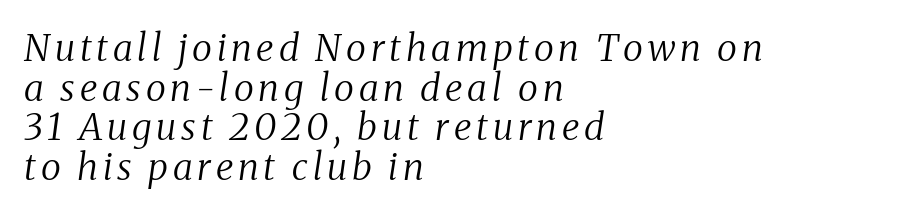
Q: Is the text bold? A: No.
Q: Is the text italic (slanted)? A: Yes, it leans right by about 8 degrees.
Q: Is the typeface a serif or a sans-serif typeface? A: Serif.
Q: Is the text underlined? A: No.
Q: How is the paragraph aligned? A: Left-aligned.
Q: Is the spacing between lines tight, normal or loose? A: Tight.
Q: Width (condensed, normal, or wide)? A: Normal.
Q: Stroke contrast? A: Medium.
Q: x-height? A: Medium.
Q: Monospaced? A: No.
